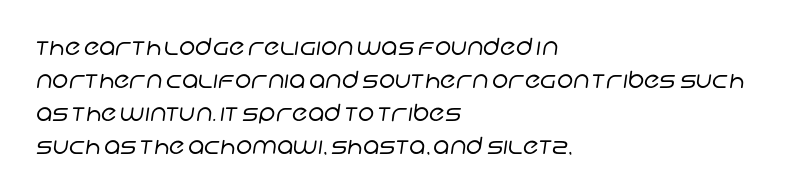
{"bold": "no", "underline": "no", "align": "left", "line_spacing": "normal", "line_spacing_ratio": 1.43, "letter_spacing": "normal", "letter_spacing_em": 0.0, "glyph_px": 23}
